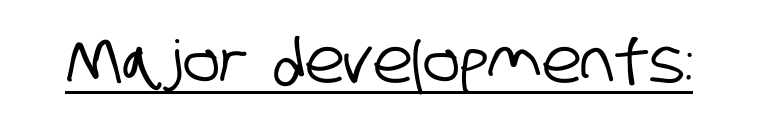
The image shows 61 px condensed sans-serif type; set normal letter spacing, underlined; low stroke contrast and a large x-height.
